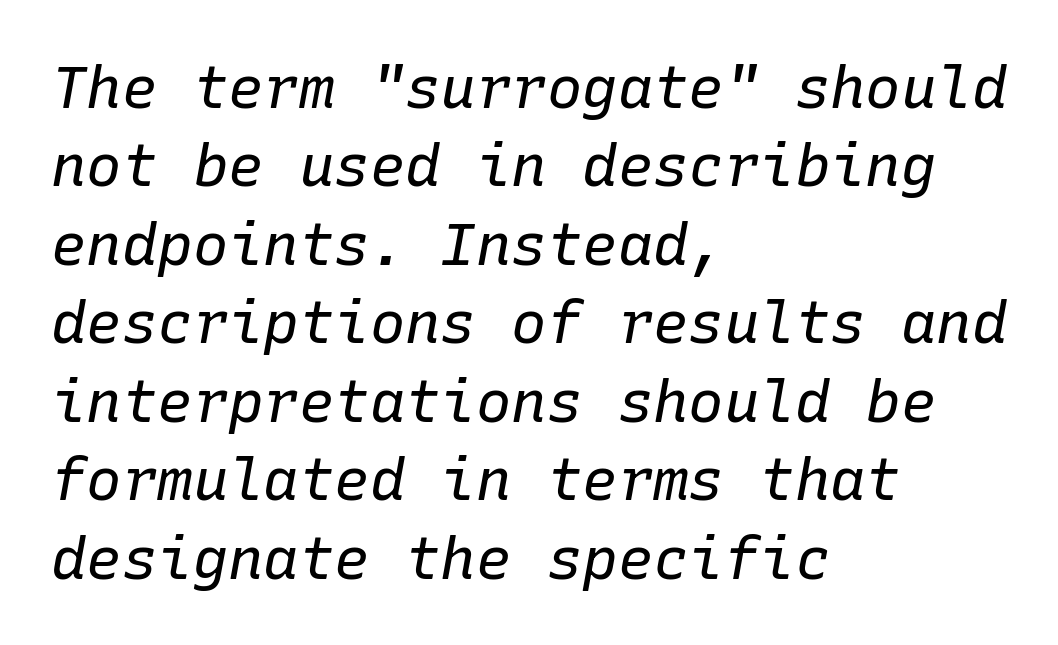
Caption: standard tracking, unaltered. The face used here is monospaced, like something from a code editor. Every row of glyphs begins at an identical x-position on the left. The lines sit at an ordinary, default distance from one another. Underline: absent.
